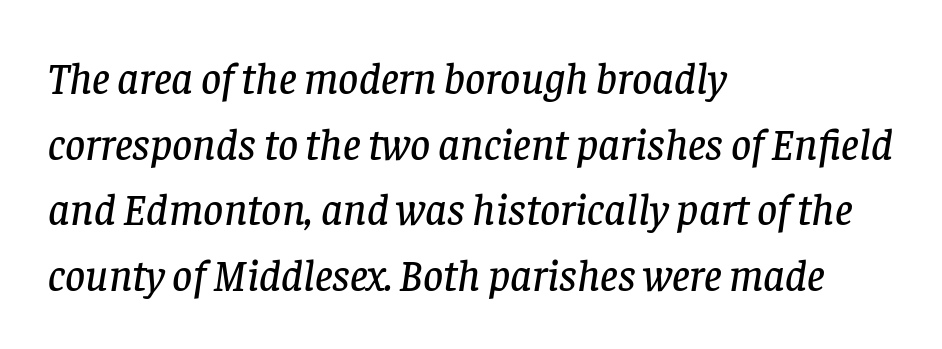
The image shows 44 px serif type, italic (leaning right); set left-aligned, normal line spacing (1.49x), normal letter spacing, not underlined; low stroke contrast and a large x-height.
